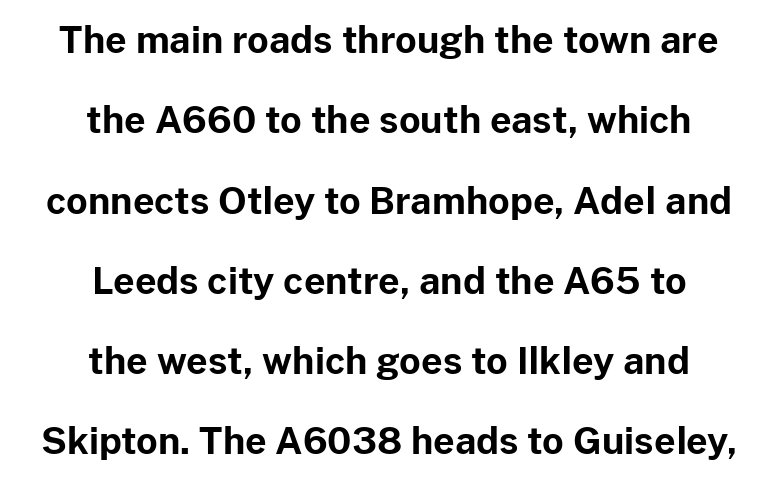
The image shows 37 px bold sans-serif type, upright; set centered, loose line spacing (2.17x), normal letter spacing, not underlined; low stroke contrast and a medium x-height.
